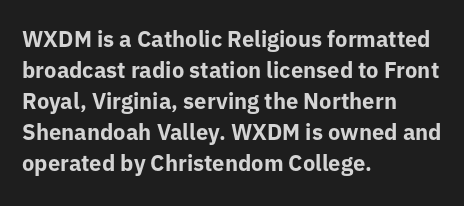
Ordinary non-slanted type is in use. The space between consecutive lines is moderate. The strokes are fattened all the way to bold. No extra tracking has been applied to these lines. Quick note: underline off. The typesetter chose a ragged-right arrangement here.
